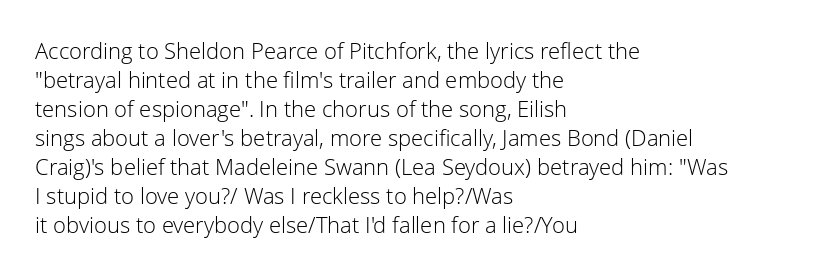
{"italic": "no", "bold": "no", "underline": "no", "align": "left", "line_spacing": "normal", "line_spacing_ratio": 1.32, "letter_spacing": "normal", "letter_spacing_em": 0.0, "glyph_px": 22}
